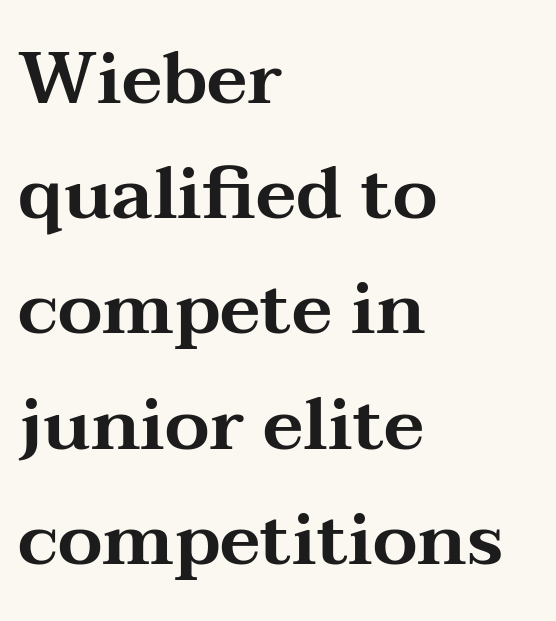
Q: Is the text italic (slanted)? A: No, it is upright.
Q: Is the typeface a serif or a sans-serif typeface? A: Serif.
Q: Is the text underlined? A: No.
Q: How is the paragraph aligned? A: Left-aligned.
Q: Is the spacing between letters normal or unusually wide? A: Normal.
Q: Is the spacing between lines tight, normal or loose? A: Normal.
Q: Width (condensed, normal, or wide)? A: Wide.
Q: Stroke contrast? A: Medium.
Q: x-height? A: Medium.
Q: Monospaced? A: No.
